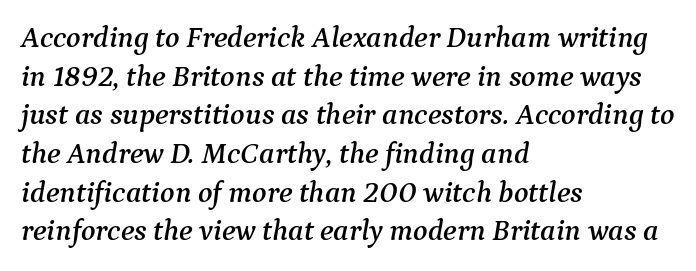
You could not count columns in this text — the font is proportionally spaced. Check under the words: just untouched page. The passage shown is typeset with a serif family. You can tell it's italic because the verticals aren't actually vertical. The rag falls on the right side of this text block.
